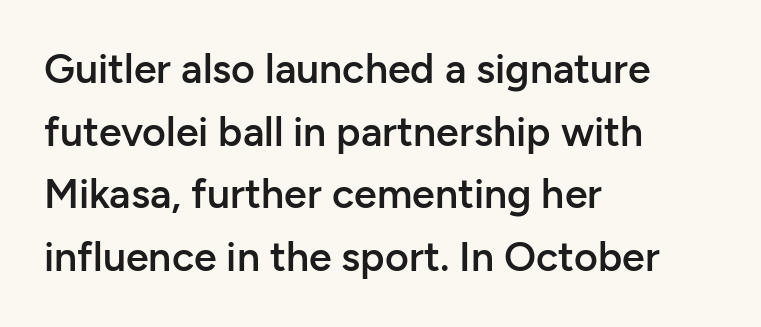
Each word holds together tightly as a unit, with standard inter-letter gaps. Notice how the passage keeps a crisp vertical edge on the left only. Check where the strokes stop: nothing finishes them off — pure sans. A somewhat darkened texture: the type is semibold rather than bold. Upright lettering throughout. The vertical gap from one line to the next is medium.
